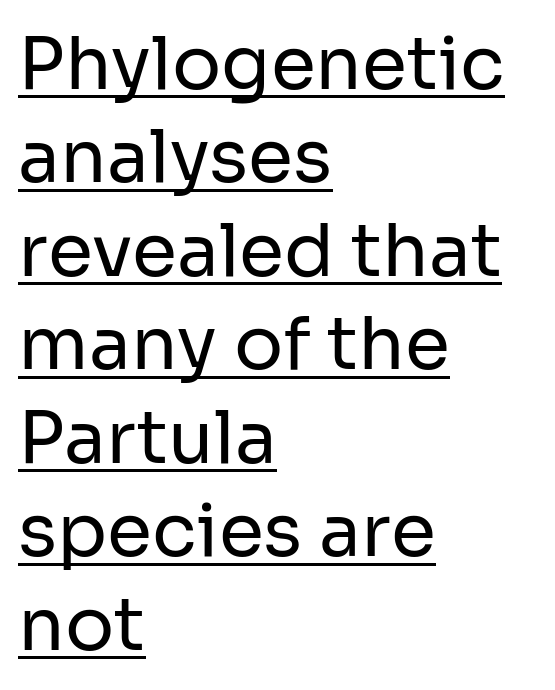
Q: Is the text bold? A: No.
Q: Is the text italic (slanted)? A: No, it is upright.
Q: Is the typeface a serif or a sans-serif typeface? A: Sans-serif.
Q: Is the text underlined? A: Yes.
Q: How is the paragraph aligned? A: Left-aligned.
Q: Is the spacing between letters normal or unusually wide? A: Normal.
Q: Is the spacing between lines tight, normal or loose? A: Normal.
Q: Width (condensed, normal, or wide)? A: Normal.
Q: Stroke contrast? A: Low.
Q: x-height? A: Medium.
Q: Monospaced? A: No.
